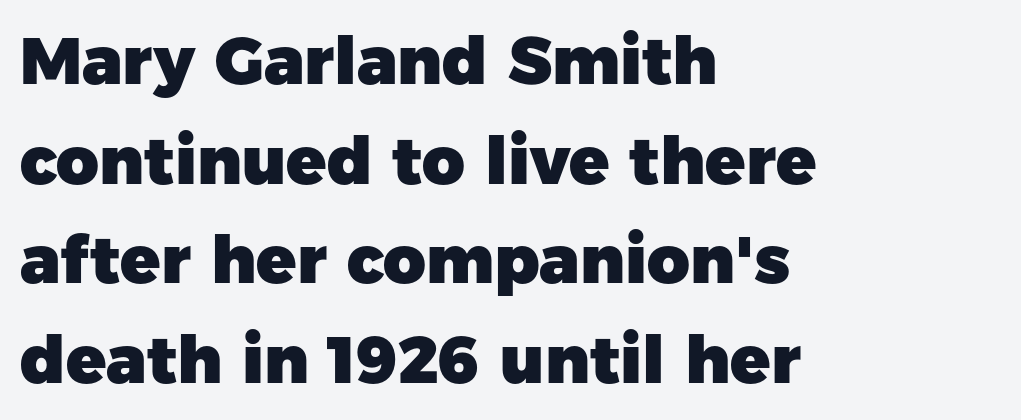
Descender tails drop into unmarked territory. Think of a printed novel: that variable character pitch is what you see here. Honestly, the row spacing looks completely unremarkable. On the weight axis this lands at bold, roughly 700. In CSS terms this would be text-align: left.
